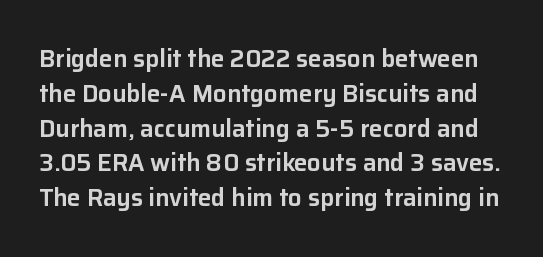
{"italic": "no", "underline": "no", "line_spacing": "normal", "line_spacing_ratio": 1.45, "letter_spacing": "normal", "letter_spacing_em": 0.0, "glyph_px": 24}
